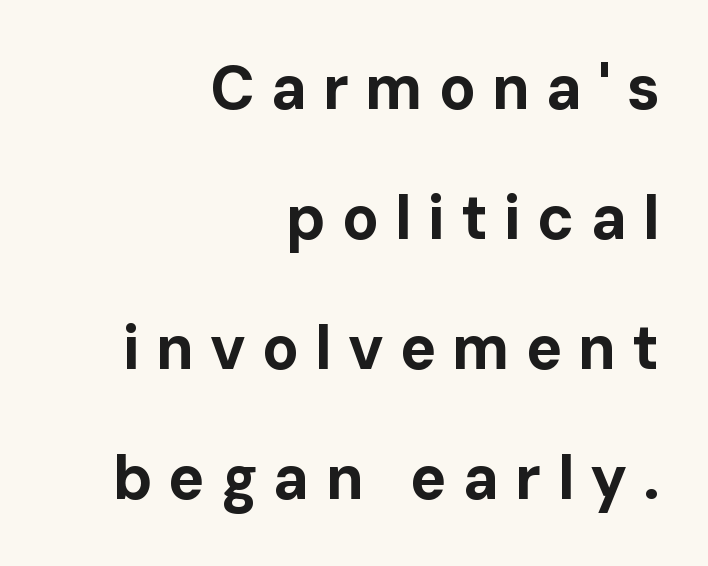
Q: Is the text bold? A: Yes.
Q: Is the text italic (slanted)? A: No, it is upright.
Q: Is the typeface a serif or a sans-serif typeface? A: Sans-serif.
Q: Is the text underlined? A: No.
Q: How is the paragraph aligned? A: Right-aligned.
Q: Is the spacing between letters normal or unusually wide? A: Unusually wide.
Q: Is the spacing between lines tight, normal or loose? A: Loose.
Q: Width (condensed, normal, or wide)? A: Normal.
Q: Stroke contrast? A: Low.
Q: x-height? A: Medium.
Q: Monospaced? A: No.
